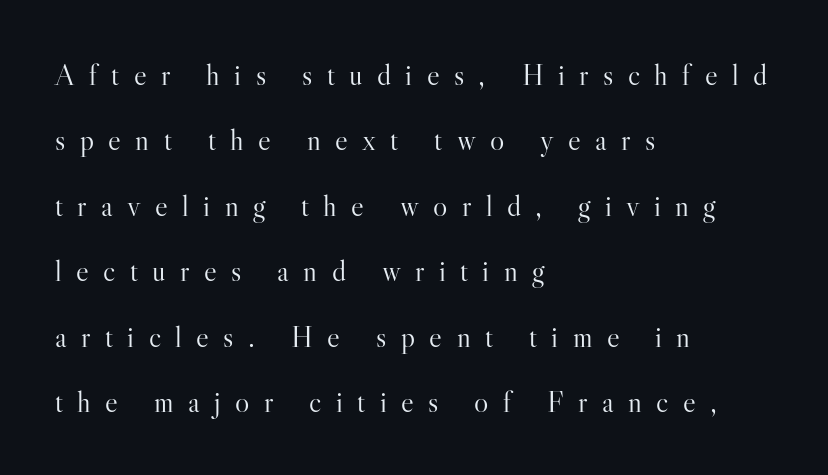
No italicization has been applied; the sample stays upright. The passage is arranged the way most books set body copy — flush left. The line texture is sparse and dotted thanks to wide tracking. Quick note: underline off. Letterform terminals end in serifs throughout the passage.
